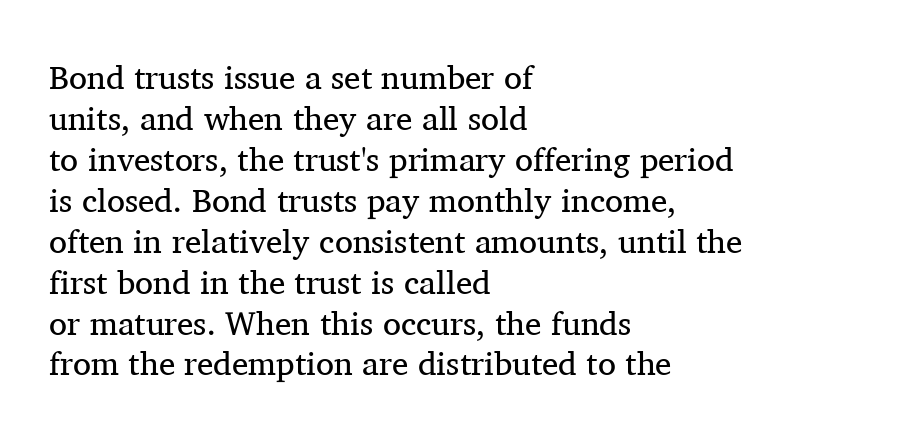
The image shows 33 px regular-weight serif type, upright; set left-aligned, line spacing 1.24x, normal letter spacing, not underlined; medium stroke contrast and a medium x-height.
